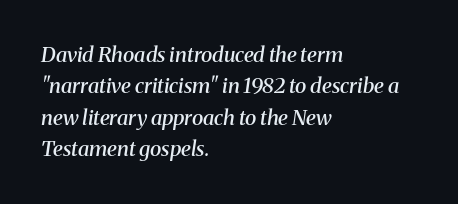
Notice how the passage keeps a crisp vertical edge on the left only. These lines were composed using italics. The font is running at a semibold setting, under full bold. Words appear dense and cohesive because spacing is normal.
